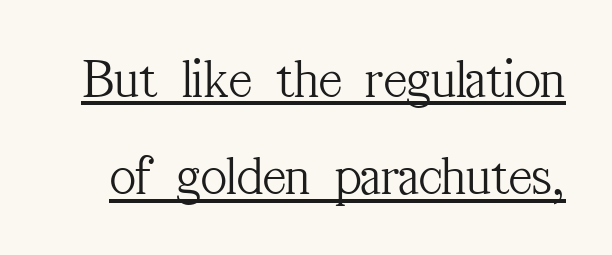
{"serif": "yes", "italic": "no", "bold": "no", "weight": "light", "width": "condensed", "stroke_contrast": "medium", "x_height": "medium", "monospaced": "no", "underline": "yes", "line_spacing_ratio": 1.74, "letter_spacing": "normal", "letter_spacing_em": 0.0, "glyph_px": 56}
